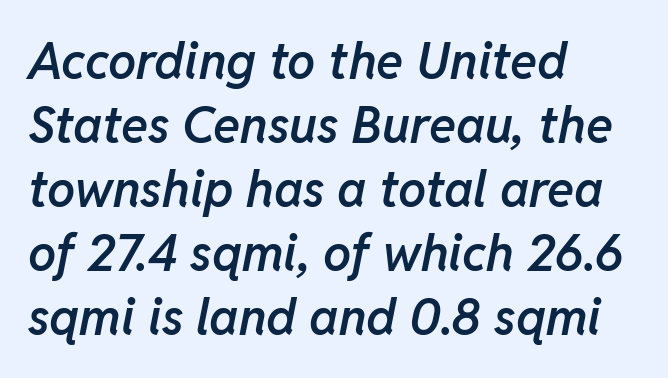
Q: Is the text bold? A: Semi-bold.
Q: Is the text italic (slanted)? A: Yes, it leans right by about 11 degrees.
Q: Is the text underlined? A: No.
Q: How is the paragraph aligned? A: Left-aligned.
Q: Is the spacing between letters normal or unusually wide? A: Normal.
Q: Is the spacing between lines tight, normal or loose? A: Normal.
Q: Width (condensed, normal, or wide)? A: Normal.
Q: Stroke contrast? A: Low.
Q: x-height? A: Medium.
Q: Monospaced? A: No.
